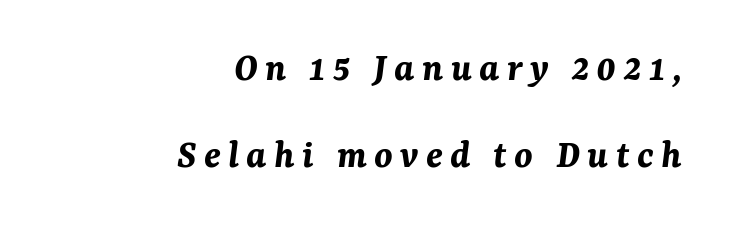
If you drew a ruler down the right edge, every line would touch it. Summary of vertical rhythm: relaxed, with wide interline spacing. You can tell it's italic because the verticals aren't actually vertical. The string is rendered with underlining switched off. The passage shown is typed in a proportional face where columns would drift.
